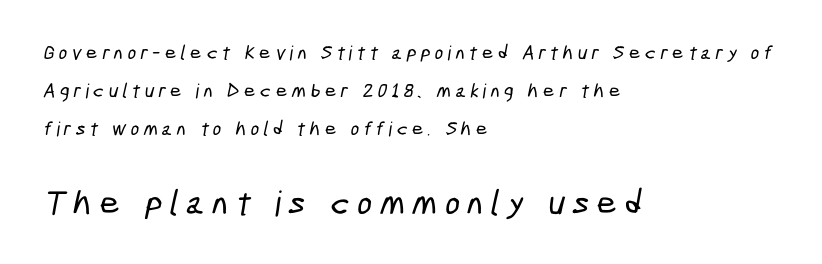
The tracking jumps out immediately: characters are airy and widely separated. Here the designer chose a conventional face with non-uniform glyph widths. Reading down the block, your eye returns to a fixed left position each line. Check the space under the baseline: it is left empty. These lines are composed in type without serifs.
